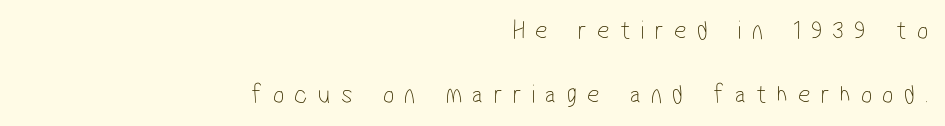
The ragged edge is on the left, which tells us the setting is flush right. Line spacing here is loose. The letterforms sit at book weight or below. A typesetter would call this heavily tracked-out type. The glyphs are unaccompanied by any horizontal stroke below them.
